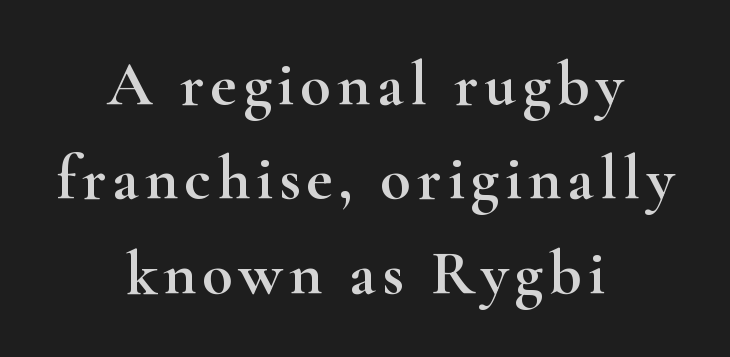
{"serif": "yes", "italic": "no", "width": "wide", "stroke_contrast": "high", "x_height": "small", "monospaced": "no", "underline": "no", "align": "center", "line_spacing": "normal", "line_spacing_ratio": 1.5, "glyph_px": 63}
